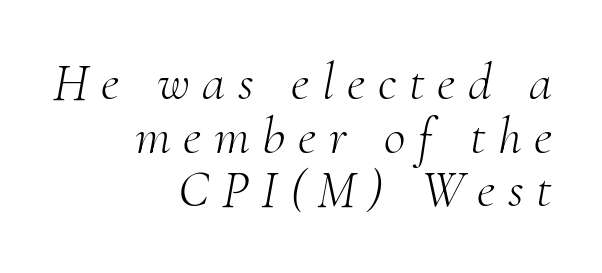
{"serif": "yes", "italic": "yes", "lean": "right", "slant_degrees": 10, "bold": "no", "weight": "light", "width": "normal", "stroke_contrast": "medium", "x_height": "small", "monospaced": "no", "underline": "no", "align": "right", "line_spacing": "tight", "line_spacing_ratio": 1.01, "letter_spacing": "wide", "letter_spacing_em": 0.24, "glyph_px": 53}
